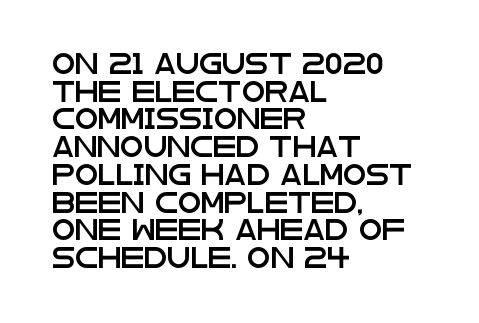
Every character sits straight up, as roman type does. Decoration check: the copy has no underline. A normal amount of white space separates one row of letters from the next. The passage shown has conventional tracking throughout.
